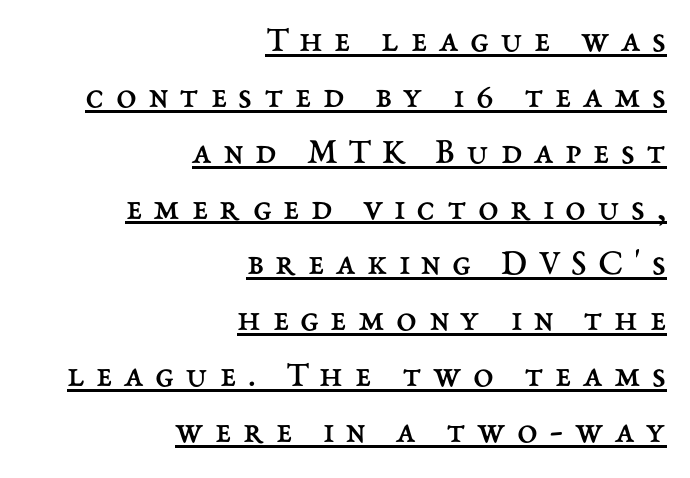
{"italic": "no", "bold": "no", "weight": "regular", "width": "normal", "stroke_contrast": "medium", "x_height": "medium", "monospaced": "no", "underline": "yes", "align": "right", "line_spacing": "normal", "line_spacing_ratio": 1.51, "letter_spacing": "wide", "letter_spacing_em": 0.31, "glyph_px": 37}
